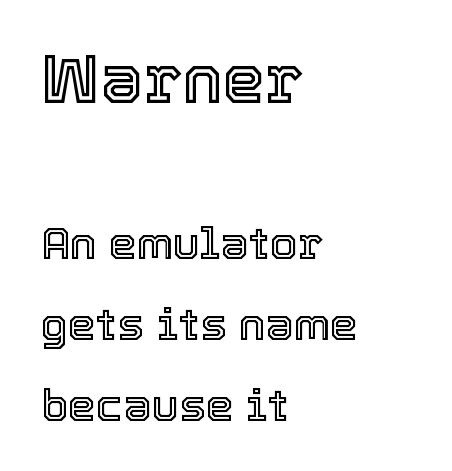
{"italic": "no", "width": "normal", "x_height": "medium", "monospaced": "no", "underline": "no", "align": "left", "line_spacing_ratio": 1.8, "letter_spacing": "normal", "letter_spacing_em": 0.0, "larger_block": "first", "size_ratio": 1.51, "glyph_px": 68}
